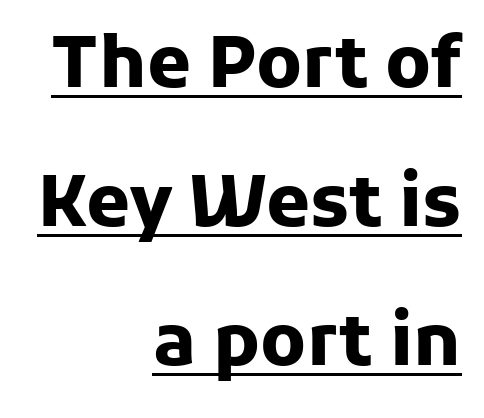
The image shows 71 px heavy sans-serif type, upright; set right-aligned, loose line spacing (1.96x), normal letter spacing, underlined; low stroke contrast and a medium x-height.
